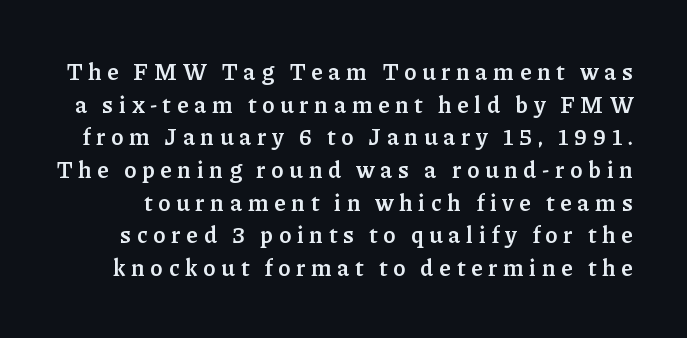
Q: Is the text bold? A: Yes.
Q: Is the text italic (slanted)? A: No, it is upright.
Q: Is the text underlined? A: No.
Q: Is the spacing between letters normal or unusually wide? A: Unusually wide.
Q: Is the spacing between lines tight, normal or loose? A: Normal.
